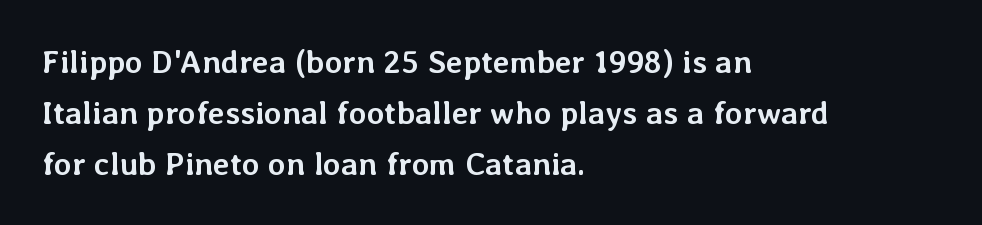
The image shows 32 px semibold type, upright; set left-aligned, normal line spacing (1.59x), normal letter spacing, not underlined; low stroke contrast and a medium x-height.
